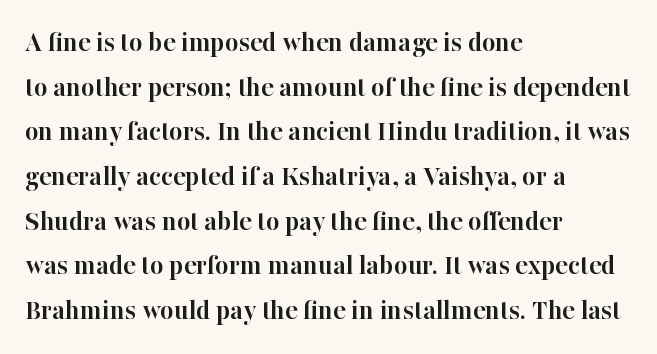
A dark, heavy texture on the line: the type is bold. Is this a fixed-width face? No — the glyphs have proportional, varying widths. Default kerning and tracking; the words read as compact shapes. The specimen reads as upright at a glance.
